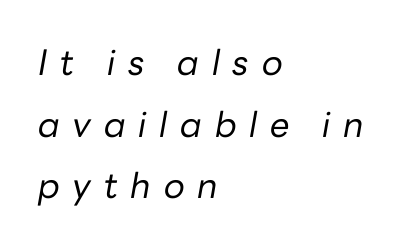
Short note: letters widely spaced. This reads as an unemphasized weight, regular at the heaviest. Quick note: underline off. Proportional: the letters do not fall into vertical columns.
